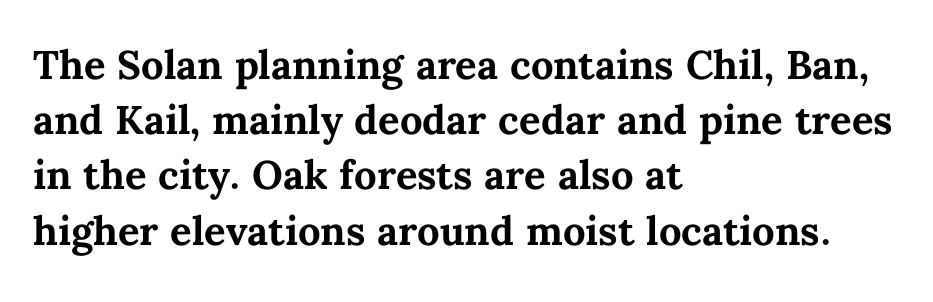
The image shows 40 px bold type, upright; set left-aligned, normal line spacing (1.38x), normal letter spacing, not underlined; medium stroke contrast and a medium x-height.
